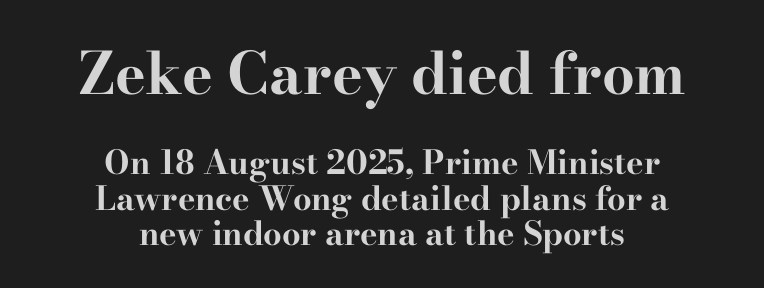
If you measured baseline to baseline, you'd find a short distance. The type is set solid horizontally, with unmodified tracking. What kind of face is this? One with serifs. Visually the block forms a symmetrical silhouette, jagged on both flanks.
